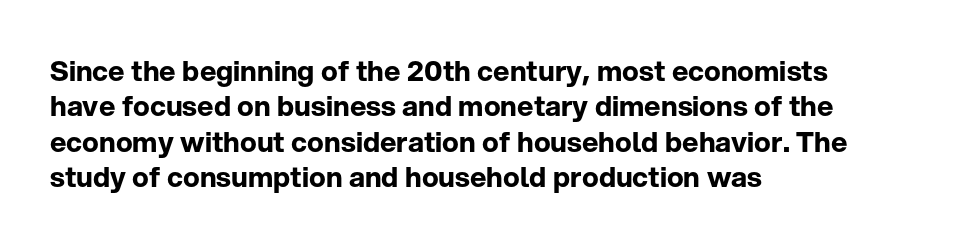
The image shows 28 px bold sans-serif type, upright; set left-aligned, normal line spacing (1.26x), normal letter spacing, not underlined; low stroke contrast and a medium x-height.
